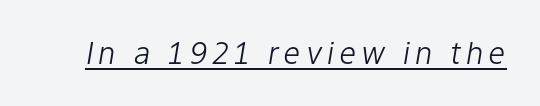
{"italic": "yes", "lean": "right", "slant_degrees": 9, "bold": "no", "weight": "light", "width": "normal", "stroke_contrast": "low", "x_height": "medium", "monospaced": "no", "underline": "yes", "glyph_px": 30}
